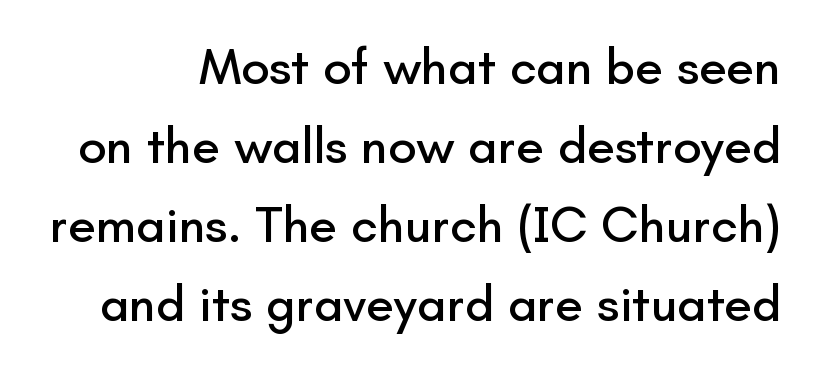
Q: Is the text italic (slanted)? A: No, it is upright.
Q: Is the typeface a serif or a sans-serif typeface? A: Sans-serif.
Q: Is the text underlined? A: No.
Q: Is the spacing between letters normal or unusually wide? A: Normal.
Q: Is the spacing between lines tight, normal or loose? A: Normal.
Q: Width (condensed, normal, or wide)? A: Normal.
Q: Stroke contrast? A: Low.
Q: x-height? A: Small.
Q: Monospaced? A: No.
